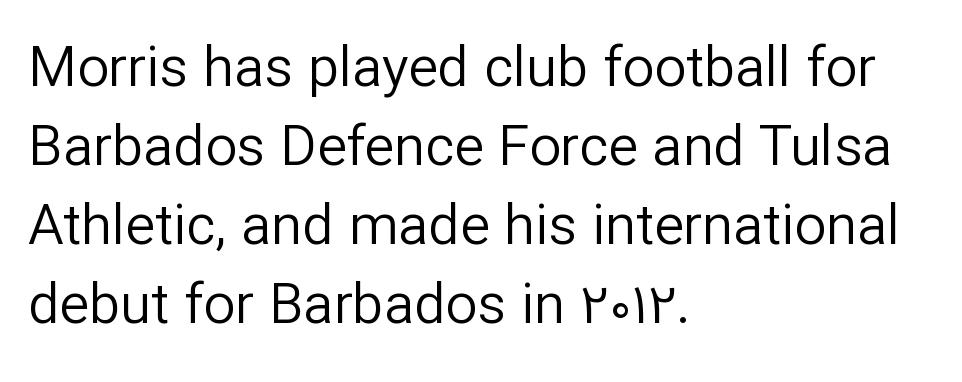
The face used here is a sans, in the tradition of grotesques and geometrics. Each stroke keeps to a modest, everyday thickness or less. No italicization has been applied; the sample stays upright. The leading is moderate, giving the passage an even texture. Beneath every word, the page is bare.
